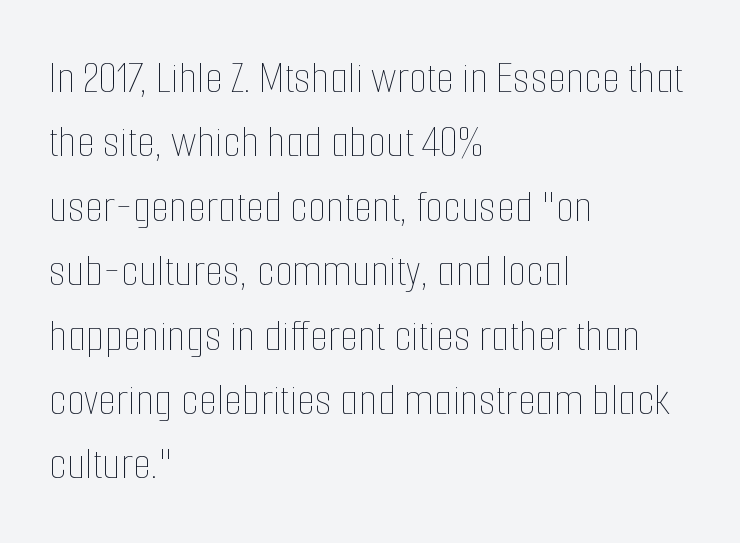
Q: Is the text bold? A: No.
Q: Is the text italic (slanted)? A: No, it is upright.
Q: Is the text underlined? A: No.
Q: How is the paragraph aligned? A: Left-aligned.
Q: Is the spacing between letters normal or unusually wide? A: Normal.
Q: Is the spacing between lines tight, normal or loose? A: Normal.
Q: Width (condensed, normal, or wide)? A: Condensed.
Q: Stroke contrast? A: Low.
Q: x-height? A: Medium.
Q: Monospaced? A: No.
